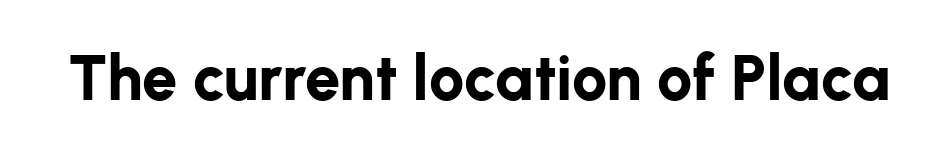
{"serif": "no", "italic": "no", "bold": "yes", "weight": "bold", "width": "normal", "stroke_contrast": "low", "x_height": "medium", "monospaced": "no", "underline": "no", "letter_spacing": "normal", "letter_spacing_em": 0.0, "glyph_px": 63}
